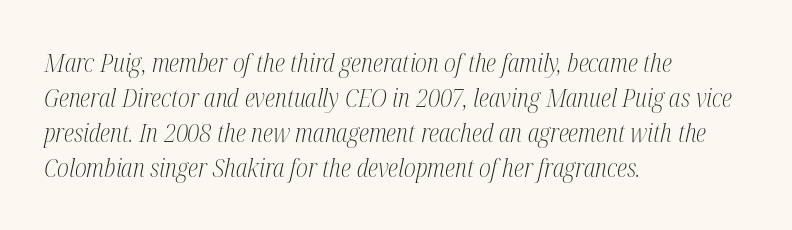
The image shows 26 px text type, italic (leaning right); set left-aligned, normal line spacing (1.35x), normal letter spacing, not underlined.
